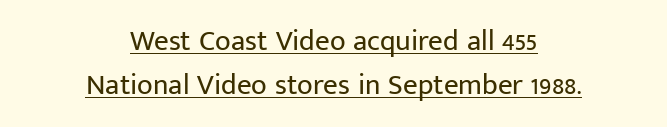
The image shows 29 px regular-weight sans-serif type, upright; set centered, normal line spacing (1.51x), normal letter spacing, underlined; low stroke contrast and a medium x-height.
